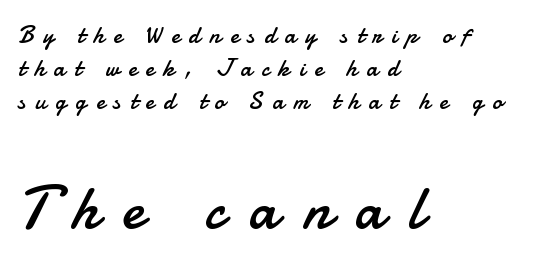
{"serif": "no", "bold": "no", "weight": "regular", "width": "normal", "stroke_contrast": "low", "x_height": "small", "monospaced": "no", "underline": "no", "align": "left", "line_spacing": "normal", "line_spacing_ratio": 1.38, "letter_spacing": "wide", "letter_spacing_em": 0.39, "larger_block": "second", "size_ratio": 2.54, "glyph_px": 61}
